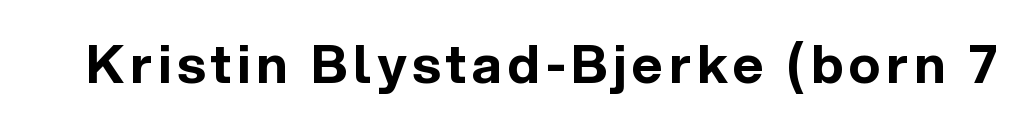
The letters are bold, with thick, heavy strokes. The passage shown is typed in a proportional face where columns would drift. The lettering stays uniformly vertical, giving the passage a roman look. The font family rendered here belongs to the sans-serif group. Underline: absent.
